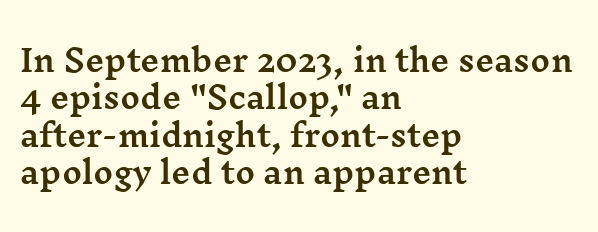
The image shows 30 px wide serif type, upright; set left-aligned, normal line spacing (1.25x), normal letter spacing, not underlined; medium stroke contrast and a medium x-height.
